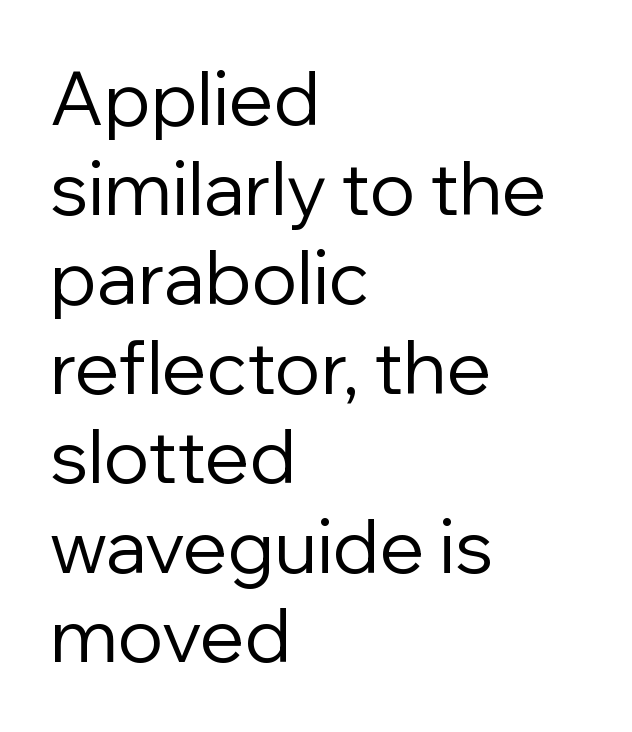
Q: Is the text bold? A: No.
Q: Is the text italic (slanted)? A: No, it is upright.
Q: Is the typeface a serif or a sans-serif typeface? A: Sans-serif.
Q: Is the text underlined? A: No.
Q: How is the paragraph aligned? A: Left-aligned.
Q: Is the spacing between letters normal or unusually wide? A: Normal.
Q: Width (condensed, normal, or wide)? A: Normal.
Q: Stroke contrast? A: Low.
Q: x-height? A: Medium.
Q: Monospaced? A: No.
